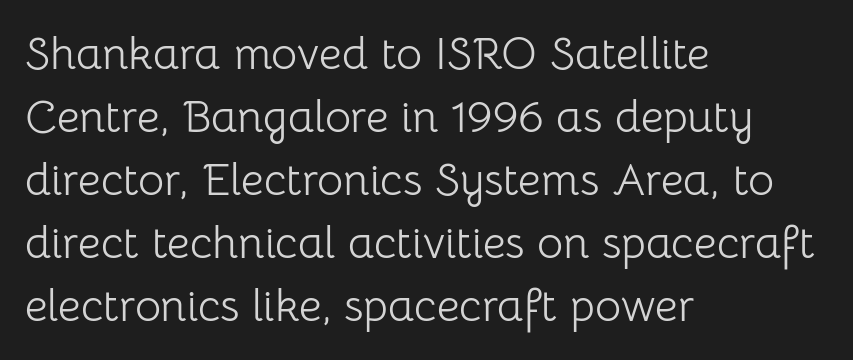
Q: Is the text bold? A: No.
Q: Is the text italic (slanted)? A: No, it is upright.
Q: Is the typeface a serif or a sans-serif typeface? A: Sans-serif.
Q: Is the text underlined? A: No.
Q: How is the paragraph aligned? A: Left-aligned.
Q: Is the spacing between letters normal or unusually wide? A: Normal.
Q: Is the spacing between lines tight, normal or loose? A: Normal.
Q: Width (condensed, normal, or wide)? A: Normal.
Q: Stroke contrast? A: Low.
Q: x-height? A: Medium.
Q: Monospaced? A: No.
